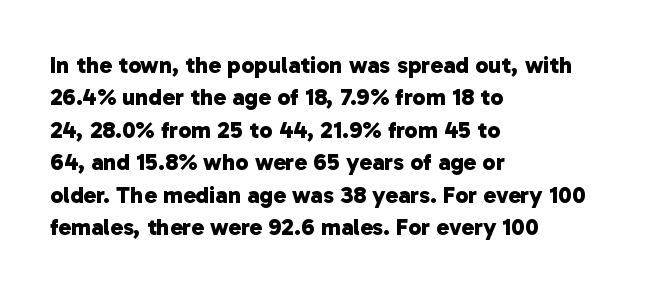
Quick note: interline space is typical. The letters sit at their default tracking, neither squeezed nor spread. Glance below the letters and you will spot only blank space. Bold? Absolutely — the strokes are thick and heavy. These lines stack with their left ends in a neat column.
